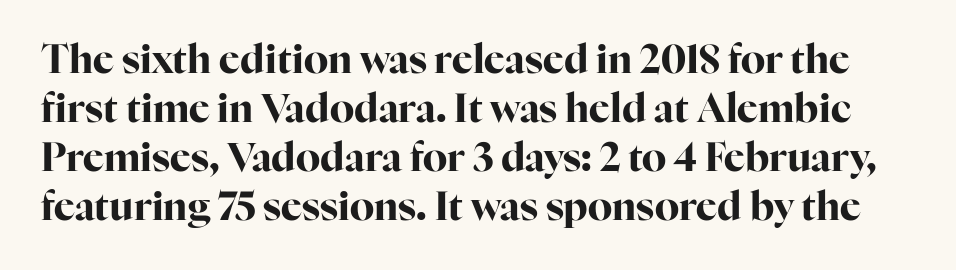
{"serif": "yes", "italic": "no", "bold": "yes", "weight": "bold", "width": "normal", "stroke_contrast": "high", "x_height": "medium", "monospaced": "no", "underline": "no", "line_spacing": "normal", "line_spacing_ratio": 1.26, "letter_spacing": "normal", "letter_spacing_em": 0.0, "glyph_px": 39}
